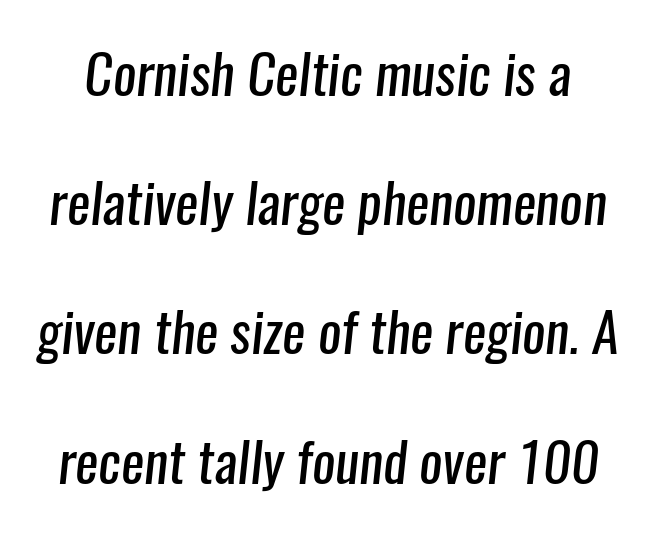
Spacing verdict: proportional, widths tailored to each character. Each stroke keeps to a modest, everyday thickness or less. Honestly, the rows look like they've been pulled way apart. Anything drawn beneath the words? Only blank space. What kind of face is this? One without serifs — a sans. Words appear dense and cohesive because spacing is normal.
